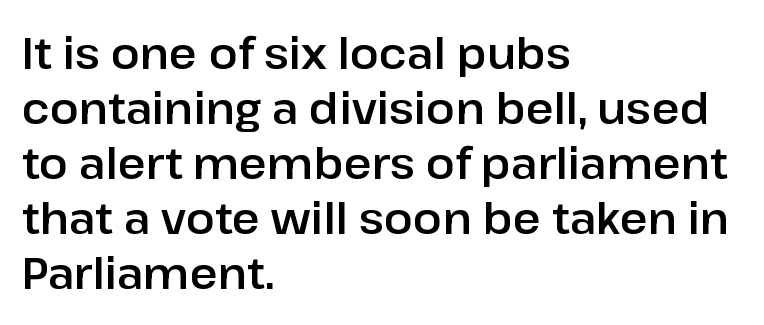
Posture: upright roman. Leftover space on each line is placed entirely after the last word. The rendering uses natural spacing where letterforms have individual widths. No extra tracking has been applied to these lines.
